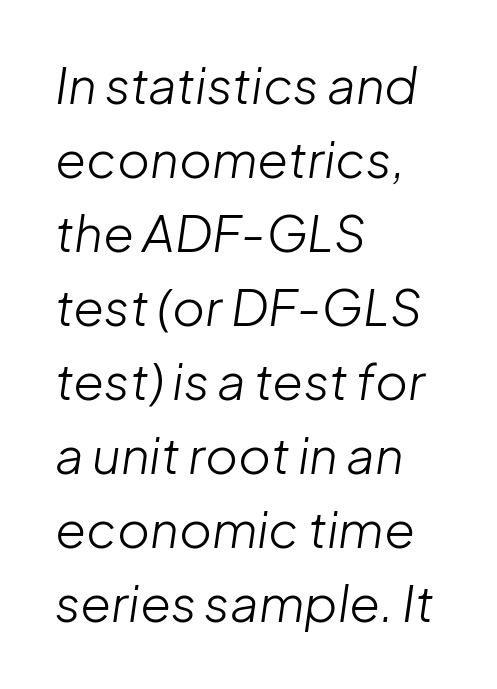
The image shows 50 px light type, italic (leaning right); set left-aligned, normal line spacing (1.48x), normal letter spacing, not underlined; low stroke contrast and a medium x-height.
